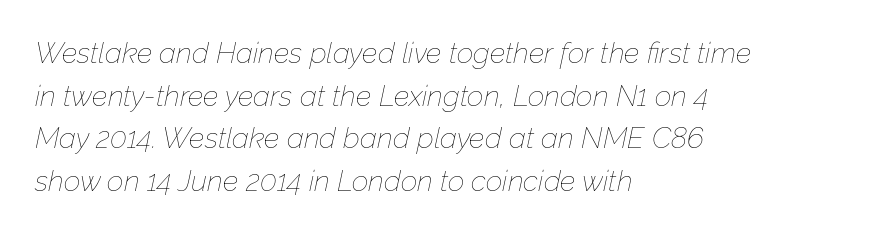
The image shows 29 px thin type, italic (leaning right); set left-aligned, normal line spacing (1.47x), normal letter spacing, not underlined; low stroke contrast and a medium x-height.
